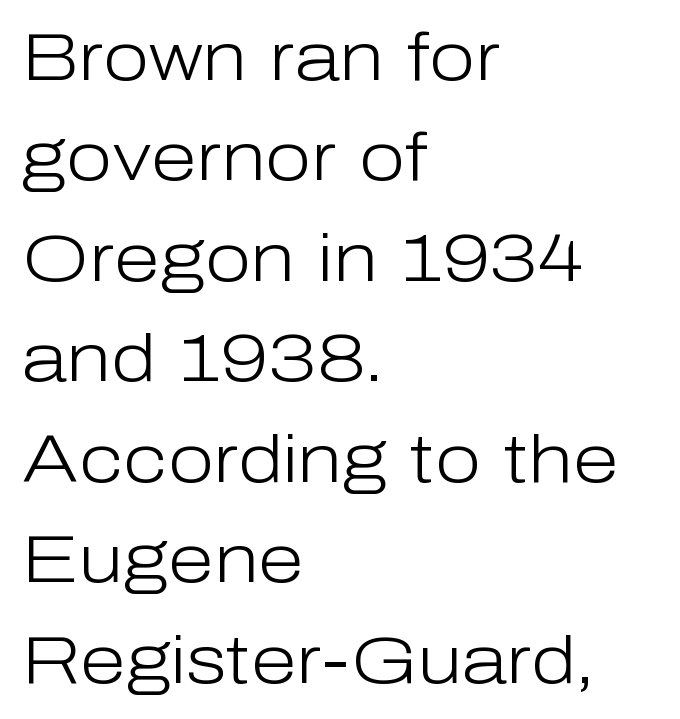
{"serif": "no", "italic": "no", "bold": "no", "weight": "light", "width": "normal", "stroke_contrast": "low", "x_height": "medium", "monospaced": "no", "underline": "no", "align": "left", "line_spacing": "normal", "line_spacing_ratio": 1.5, "letter_spacing": "normal", "letter_spacing_em": 0.0, "glyph_px": 67}
